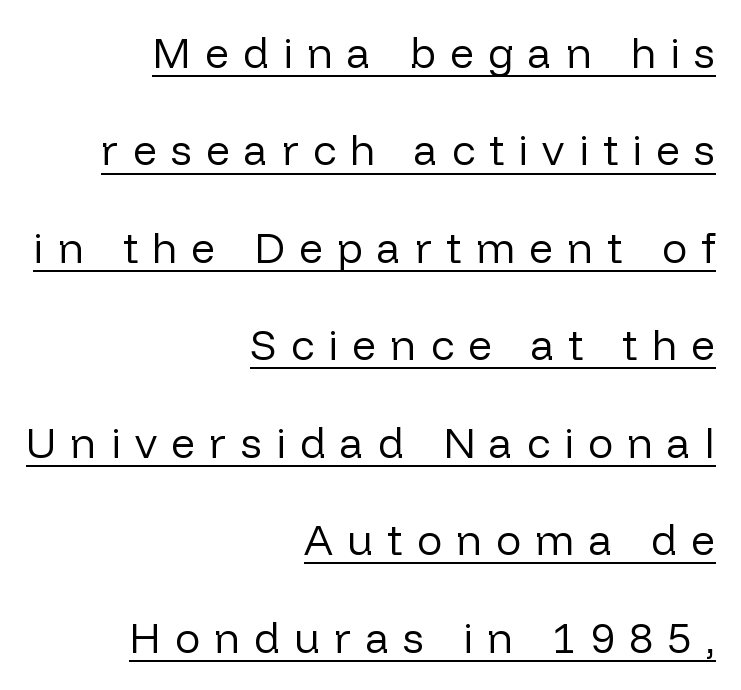
Q: Is the text bold? A: No.
Q: Is the text italic (slanted)? A: No, it is upright.
Q: Is the typeface a serif or a sans-serif typeface? A: Sans-serif.
Q: Is the text underlined? A: Yes.
Q: How is the paragraph aligned? A: Right-aligned.
Q: Is the spacing between letters normal or unusually wide? A: Unusually wide.
Q: Is the spacing between lines tight, normal or loose? A: Loose.
Q: Width (condensed, normal, or wide)? A: Normal.
Q: Stroke contrast? A: Low.
Q: x-height? A: Medium.
Q: Monospaced? A: No.
